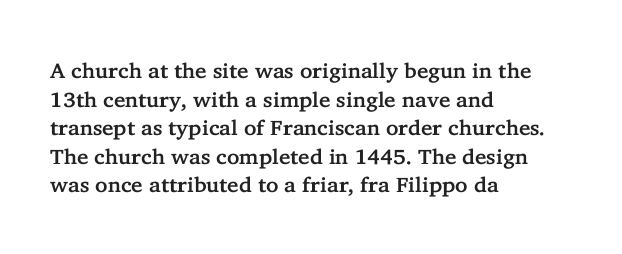
The rendering keeps characters at their native spacing. Does the lettering tilt? It doesn't — this is upright. Descender tails drop into unmarked territory. The lines sit at an ordinary, default distance from one another. One-word summary of the alignment: left.
